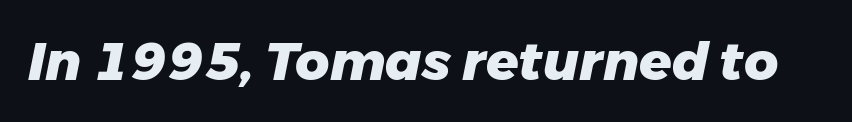
{"italic": "yes", "lean": "right", "slant_degrees": 11, "bold": "yes", "weight": "heavy", "width": "normal", "stroke_contrast": "low", "x_height": "medium", "monospaced": "no", "underline": "no", "letter_spacing": "normal", "letter_spacing_em": 0.0, "glyph_px": 53}
